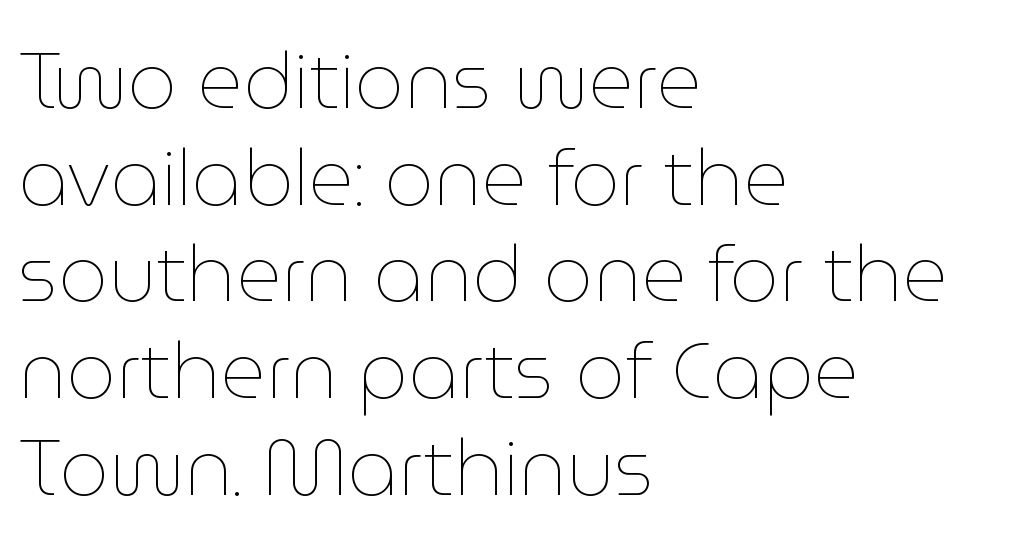
Q: Is the text bold? A: No.
Q: Is the text italic (slanted)? A: No, it is upright.
Q: Is the text underlined? A: No.
Q: How is the paragraph aligned? A: Left-aligned.
Q: Is the spacing between letters normal or unusually wide? A: Normal.
Q: Width (condensed, normal, or wide)? A: Normal.
Q: Stroke contrast? A: Low.
Q: x-height? A: Medium.
Q: Monospaced? A: No.
